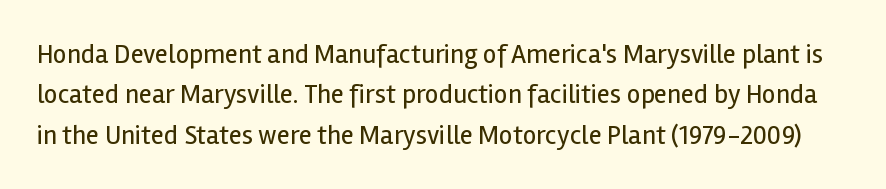
{"italic": "no", "bold": "no", "underline": "no", "line_spacing": "normal", "line_spacing_ratio": 1.5, "letter_spacing": "normal", "letter_spacing_em": 0.0, "glyph_px": 27}
